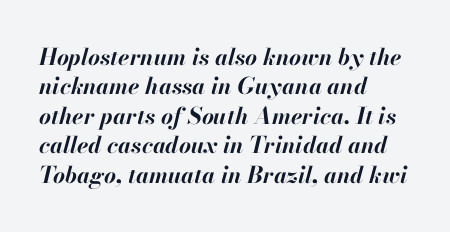
Glance below the letters and you will spot only blank space. Tracking here is standard; glyphs follow each other at the usual distance. Leading matches the norm, producing a regular column. These lines were composed using italics.
